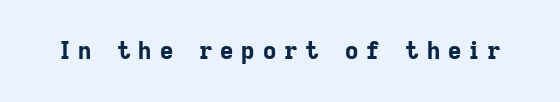
{"italic": "no", "bold": "yes", "underline": "no", "letter_spacing": "wide", "letter_spacing_em": 0.35, "glyph_px": 23}
